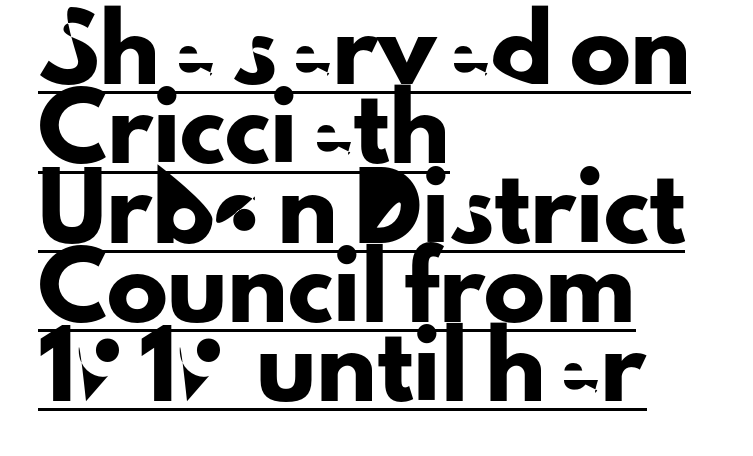
{"serif": "no", "italic": "no", "width": "normal", "stroke_contrast": "low", "x_height": "small", "monospaced": "no", "underline": "yes", "align": "left", "line_spacing": "normal", "line_spacing_ratio": 1.3, "letter_spacing": "normal", "letter_spacing_em": 0.0, "glyph_px": 61}
